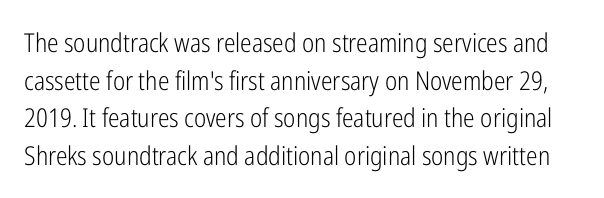
{"italic": "no", "bold": "no", "underline": "no", "line_spacing": "normal", "line_spacing_ratio": 1.45, "letter_spacing": "normal", "letter_spacing_em": 0.0, "glyph_px": 26}
